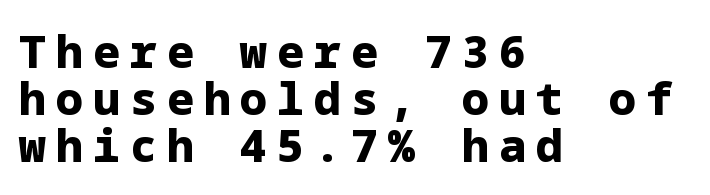
The image shows 45 px heavy sans-serif type, upright; set left-aligned, tight line spacing (1.04x), unusually wide letter spacing (+0.22 em), not underlined; low stroke contrast and a medium x-height.
